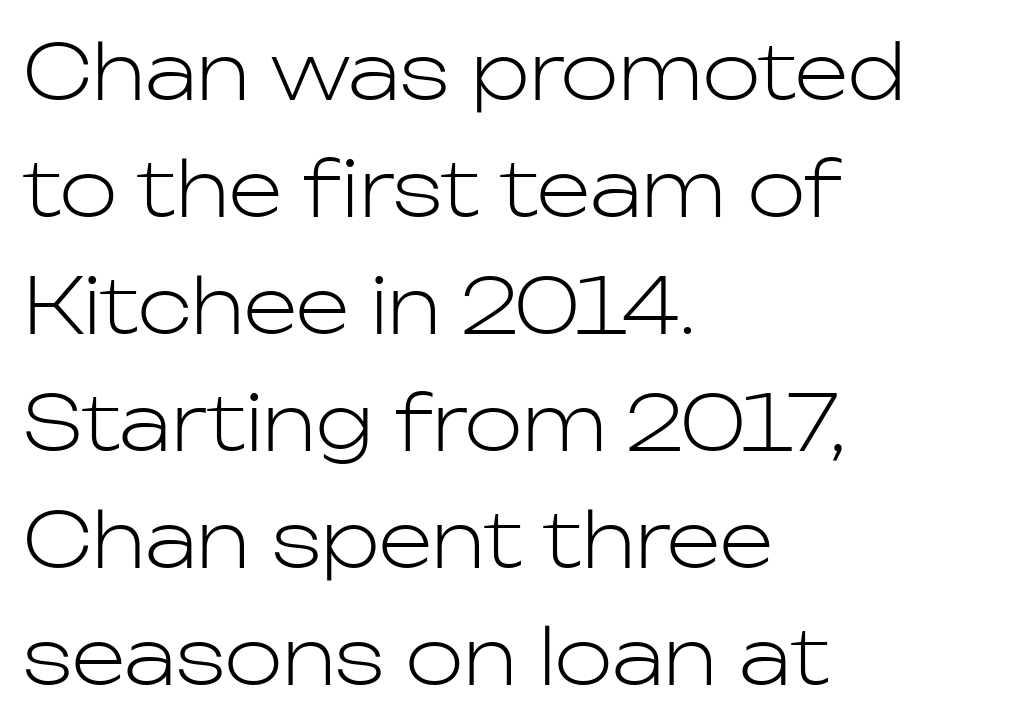
{"serif": "no", "italic": "no", "bold": "no", "weight": "light", "width": "normal", "stroke_contrast": "low", "x_height": "medium", "monospaced": "no", "underline": "no", "align": "left", "line_spacing": "normal", "line_spacing_ratio": 1.52, "letter_spacing": "normal", "letter_spacing_em": 0.0, "glyph_px": 77}
